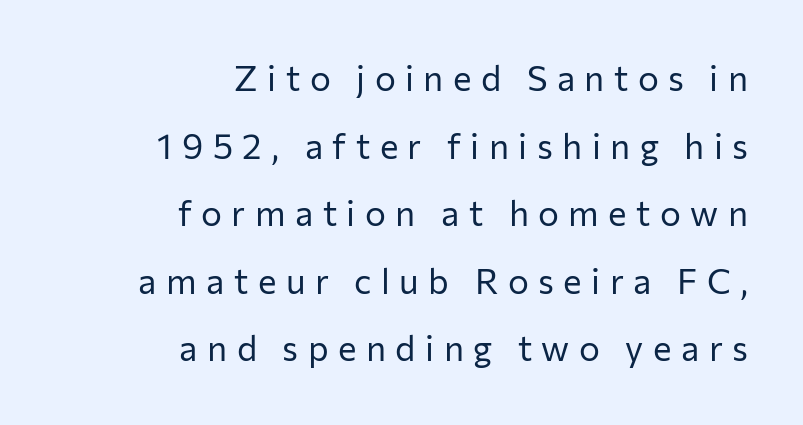
Q: Is the text bold? A: No.
Q: Is the text italic (slanted)? A: No, it is upright.
Q: Is the typeface a serif or a sans-serif typeface? A: Sans-serif.
Q: Is the text underlined? A: No.
Q: How is the paragraph aligned? A: Right-aligned.
Q: Is the spacing between letters normal or unusually wide? A: Unusually wide.
Q: Is the spacing between lines tight, normal or loose? A: Loose.
Q: Width (condensed, normal, or wide)? A: Normal.
Q: Stroke contrast? A: Low.
Q: x-height? A: Medium.
Q: Monospaced? A: No.
